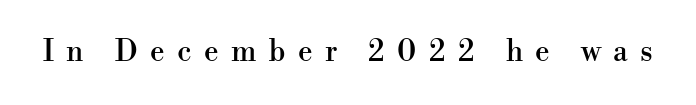
{"serif": "yes", "italic": "no", "width": "normal", "stroke_contrast": "high", "x_height": "small", "monospaced": "no", "underline": "no", "letter_spacing": "wide", "letter_spacing_em": 0.43, "glyph_px": 29}
